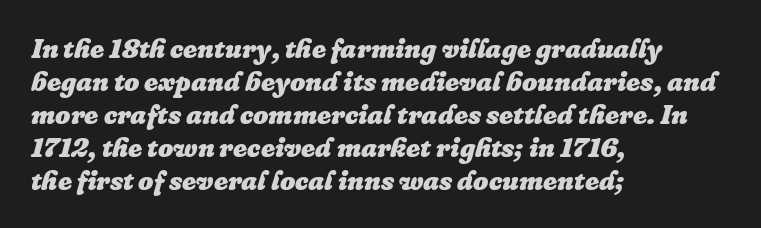
The image shows 27 px bold type, italic (leaning right); set left-aligned, line spacing 1.22x, normal letter spacing, not underlined.
